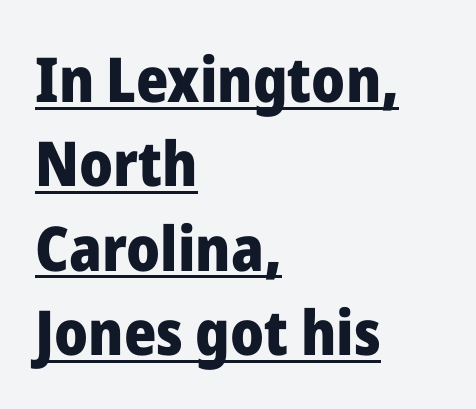
The image shows 62 px heavy sans-serif type, upright; set left-aligned, normal line spacing (1.36x), normal letter spacing, underlined; low stroke contrast and a medium x-height.
